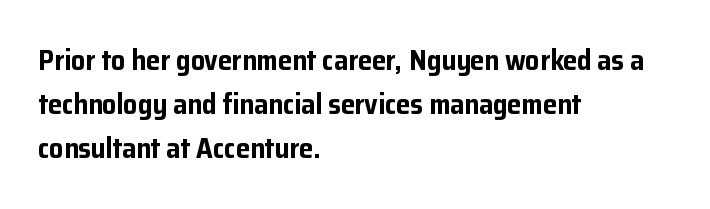
{"serif": "no", "italic": "no", "bold": "yes", "weight": "bold", "width": "normal", "stroke_contrast": "low", "x_height": "medium", "monospaced": "no", "underline": "no", "align": "left", "line_spacing": "normal", "line_spacing_ratio": 1.57, "letter_spacing": "normal", "letter_spacing_em": 0.0, "glyph_px": 28}
